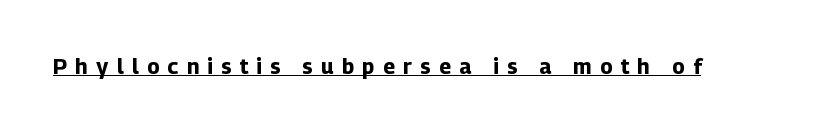
The image shows 21 px bold type, upright; set unusually wide letter spacing (+0.4 em), underlined.
